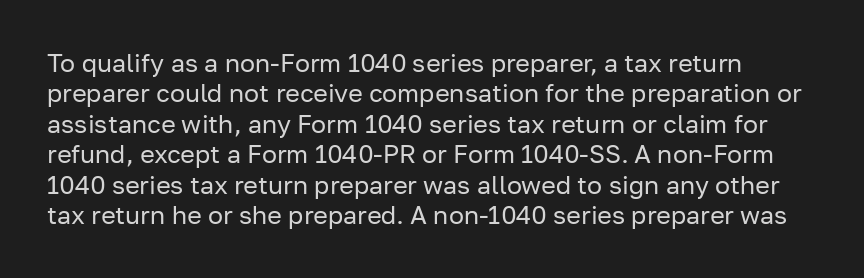
Is the type heavy? It reads as light-to-regular instead. Tracking here is standard; glyphs follow each other at the usual distance. Letters rest on an invisible, unmarked baseline. The axis of the letterforms is exactly vertical.
